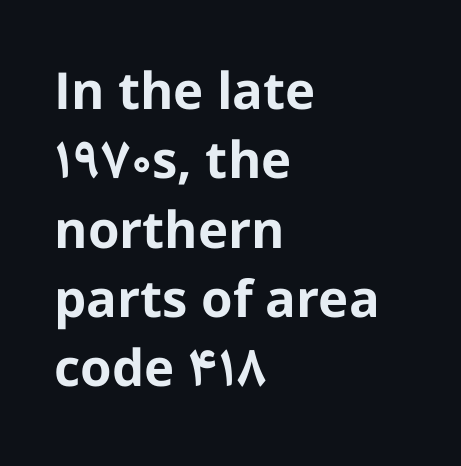
Q: Is the text bold? A: Yes.
Q: Is the text italic (slanted)? A: No, it is upright.
Q: Is the typeface a serif or a sans-serif typeface? A: Sans-serif.
Q: Is the text underlined? A: No.
Q: How is the paragraph aligned? A: Left-aligned.
Q: Is the spacing between letters normal or unusually wide? A: Normal.
Q: Is the spacing between lines tight, normal or loose? A: Normal.
Q: Width (condensed, normal, or wide)? A: Normal.
Q: Stroke contrast? A: Low.
Q: x-height? A: Medium.
Q: Monospaced? A: No.
